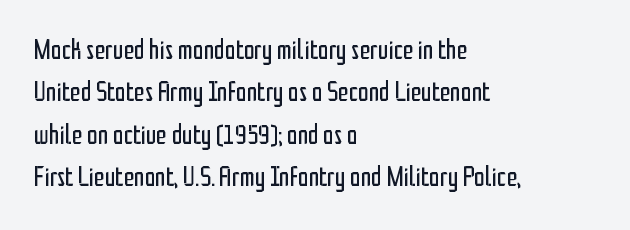
Characters follow at the spacing the type designer built in. Where is the straight margin? On the left. Weight: regular or lighter. Check the space under the baseline: it is left empty. Each new line begins a customary step beneath the previous one.
